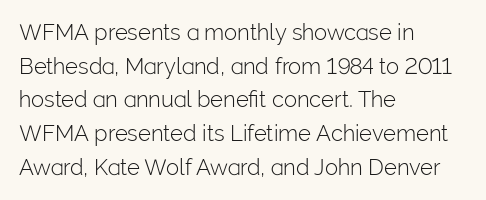
The image shows 22 px text type, upright; set left-aligned, normal line spacing (1.53x), normal letter spacing, not underlined.
